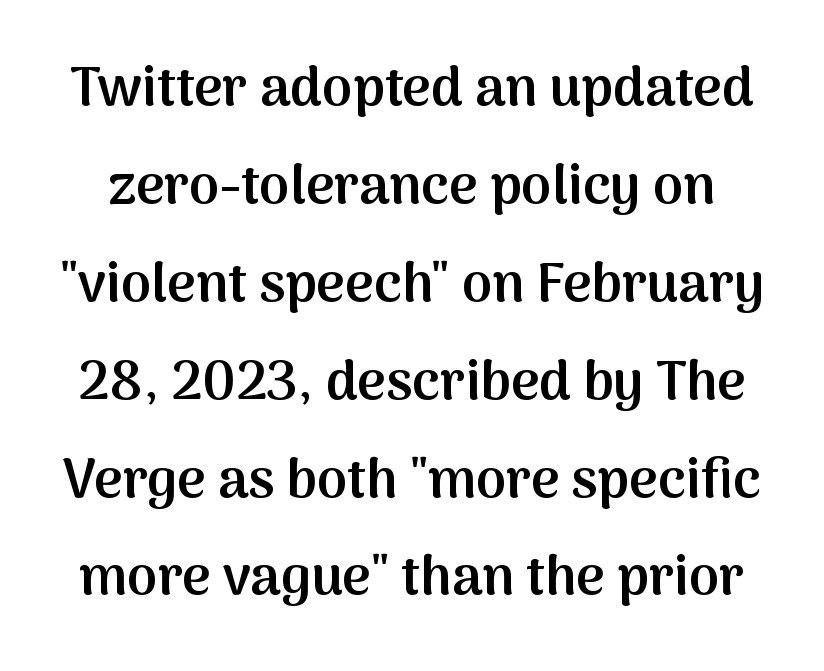
The image shows 55 px semibold sans-serif type, upright; set line spacing 1.78x, normal letter spacing, not underlined; medium stroke contrast and a medium x-height.
